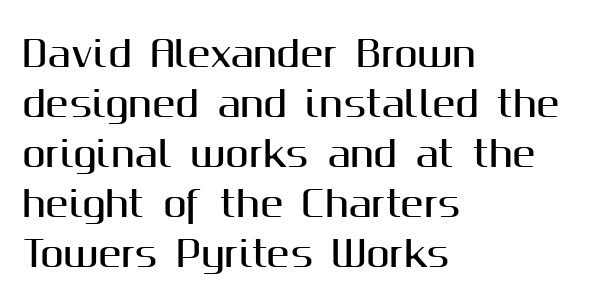
{"serif": "no", "italic": "no", "width": "normal", "stroke_contrast": "medium", "x_height": "medium", "monospaced": "no", "underline": "no", "align": "left", "line_spacing": "normal", "line_spacing_ratio": 1.43, "letter_spacing": "normal", "letter_spacing_em": 0.0, "glyph_px": 35}
